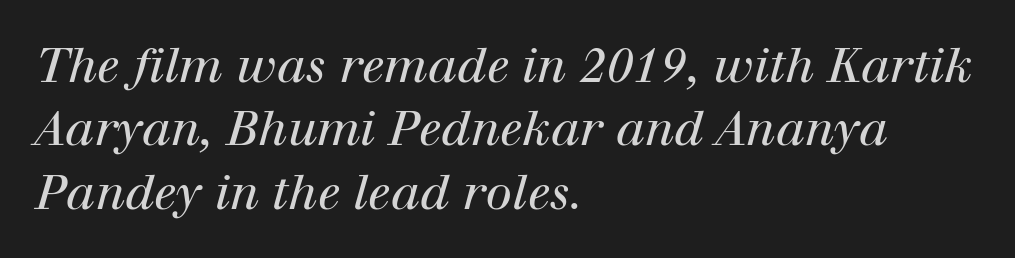
Q: Is the text bold? A: No.
Q: Is the text italic (slanted)? A: Yes, it leans right by about 12 degrees.
Q: Is the typeface a serif or a sans-serif typeface? A: Serif.
Q: Is the text underlined? A: No.
Q: How is the paragraph aligned? A: Left-aligned.
Q: Is the spacing between letters normal or unusually wide? A: Normal.
Q: Is the spacing between lines tight, normal or loose? A: Normal.
Q: Width (condensed, normal, or wide)? A: Normal.
Q: Stroke contrast? A: High.
Q: x-height? A: Medium.
Q: Monospaced? A: No.
